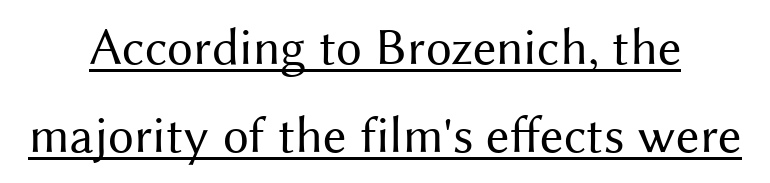
{"serif": "no", "italic": "no", "bold": "no", "weight": "regular", "width": "normal", "stroke_contrast": "medium", "x_height": "medium", "monospaced": "no", "underline": "yes", "align": "center", "line_spacing": "normal", "line_spacing_ratio": 1.7, "letter_spacing": "normal", "letter_spacing_em": 0.0, "glyph_px": 52}
